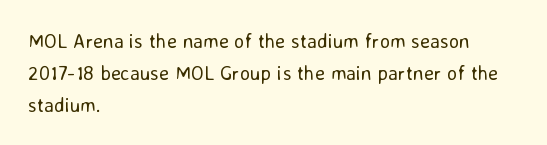
{"italic": "no", "bold": "no", "underline": "no", "align": "left", "line_spacing": "normal", "line_spacing_ratio": 1.6, "letter_spacing": "normal", "letter_spacing_em": 0.0, "glyph_px": 20}
